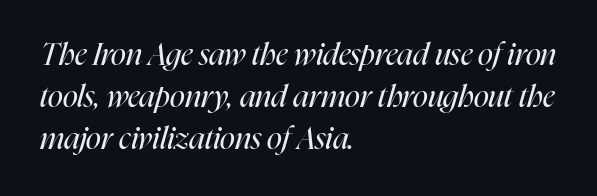
The image shows 31 px regular-weight, condensed type, italic (leaning right); set left-aligned, normal line spacing (1.35x), normal letter spacing, not underlined; high stroke contrast and a medium x-height.
